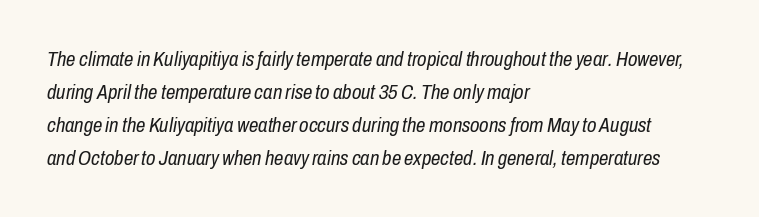
{"italic": "yes", "lean": "right", "slant_degrees": 10, "bold": "no", "underline": "no", "align": "left", "line_spacing": "normal", "line_spacing_ratio": 1.57, "letter_spacing": "normal", "letter_spacing_em": 0.0, "glyph_px": 21}
